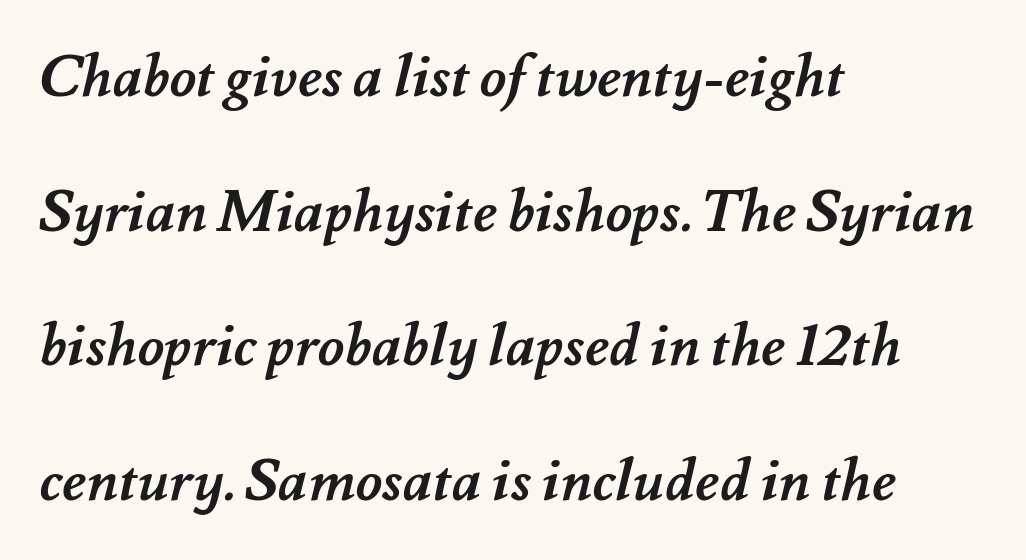
The image shows 58 px semibold type; set left-aligned, loose line spacing (2.32x), normal letter spacing, not underlined; medium stroke contrast and a small x-height.
